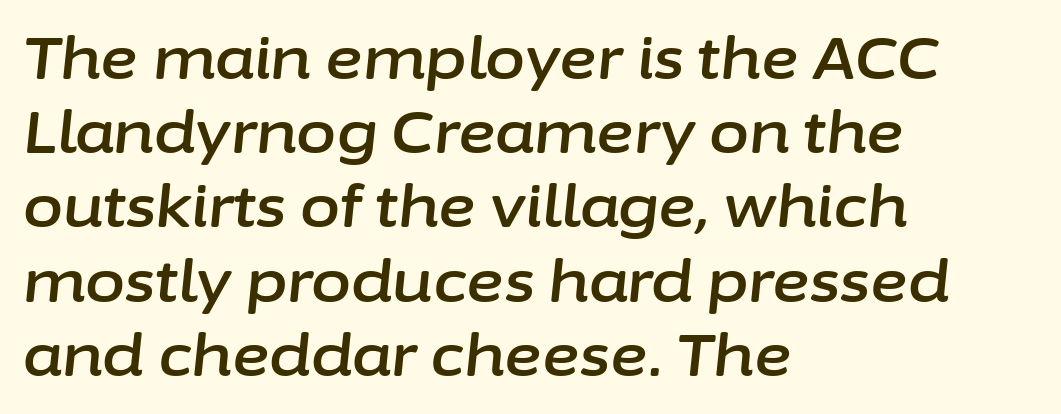
Q: Is the text italic (slanted)? A: Yes, it leans right by about 6 degrees.
Q: Is the text underlined? A: No.
Q: How is the paragraph aligned? A: Left-aligned.
Q: Is the spacing between letters normal or unusually wide? A: Normal.
Q: Is the spacing between lines tight, normal or loose? A: Normal.
Q: Width (condensed, normal, or wide)? A: Normal.
Q: Stroke contrast? A: Low.
Q: x-height? A: Medium.
Q: Monospaced? A: No.
